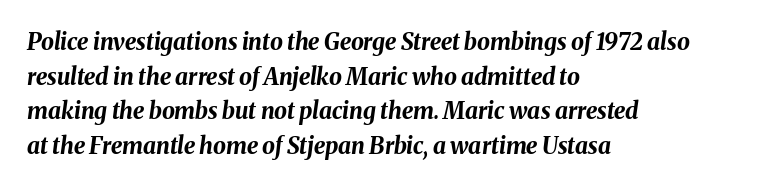
{"italic": "yes", "lean": "right", "slant_degrees": 8, "bold": "yes", "underline": "no", "align": "left", "line_spacing": "normal", "line_spacing_ratio": 1.51, "letter_spacing": "normal", "letter_spacing_em": 0.0, "glyph_px": 23}
